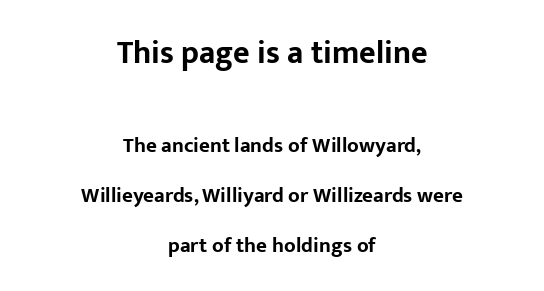
The image shows 32 px bold sans-serif type, upright; set centered, loose line spacing (2.39x), normal letter spacing, not underlined; the first (top) block is 1.52x larger; low stroke contrast and a medium x-height.
